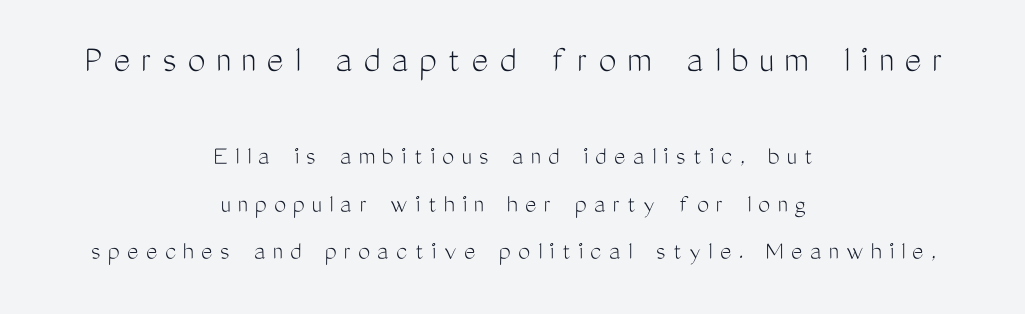
The image shows 40 px light, condensed sans-serif type, upright; set centered, line spacing 1.76x, unusually wide letter spacing (+0.27 em), not underlined; the first (top) block is 1.48x larger; medium stroke contrast and a medium x-height.
